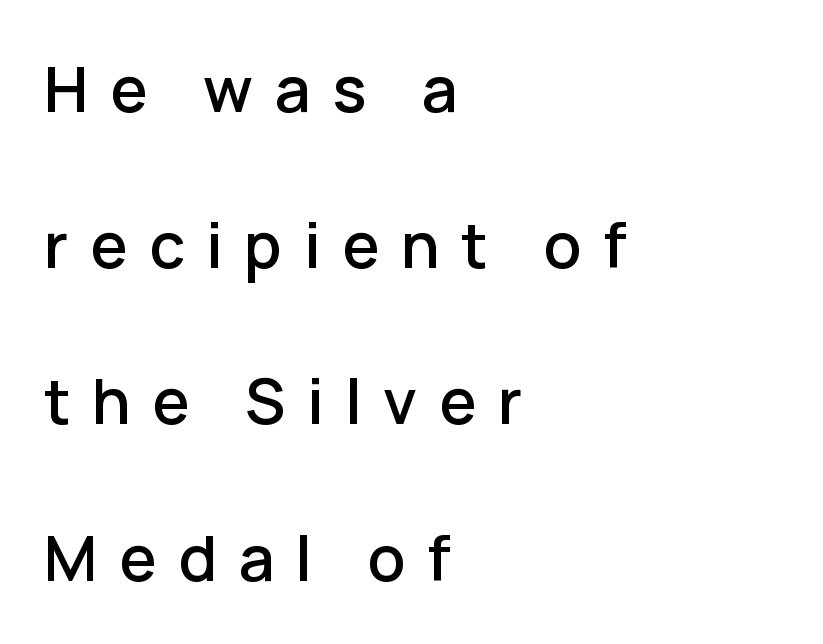
No feet cap the strokes, marking this as sans-serif type. A student would call this left alignment; a typographer would say flush left, rag right. The letters are spread apart with noticeably loose tracking. The lettering holds an erect, upright posture throughout. The strip under each line holds only bare page.
